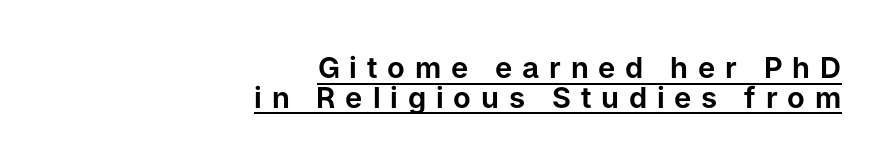
The image shows 29 px sans-serif type, upright; set right-aligned, tight line spacing (1.02x), unusually wide letter spacing (+0.34 em), underlined; low stroke contrast and a medium x-height.
